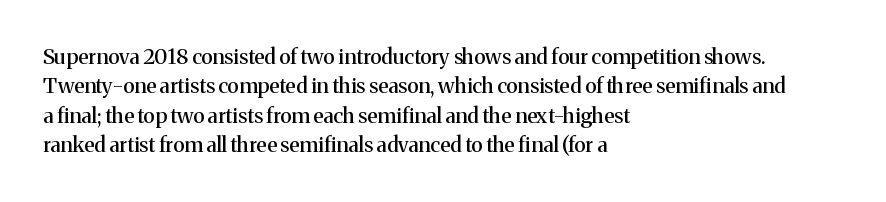
The image shows 21 px text type, upright; set left-aligned, normal line spacing (1.4x), normal letter spacing, not underlined.
